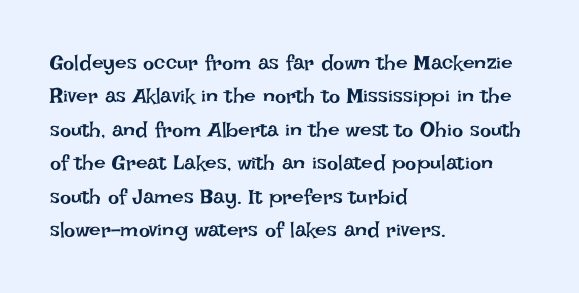
How would I describe the line gaps? Plain and ordinary. Weight: in the light-to-regular range. The type is set solid horizontally, with unmodified tracking. The lines are quadded left.
